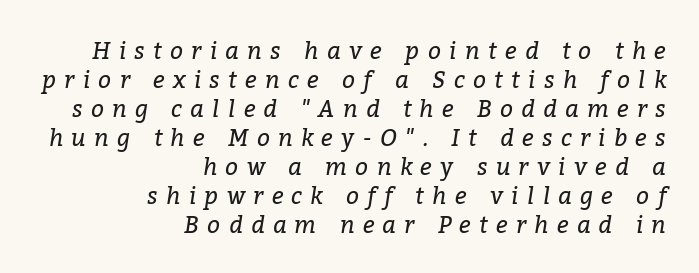
The image shows 23 px text type, italic (leaning right); set right-aligned, normal line spacing (1.26x), unusually wide letter spacing (+0.36 em), not underlined.
